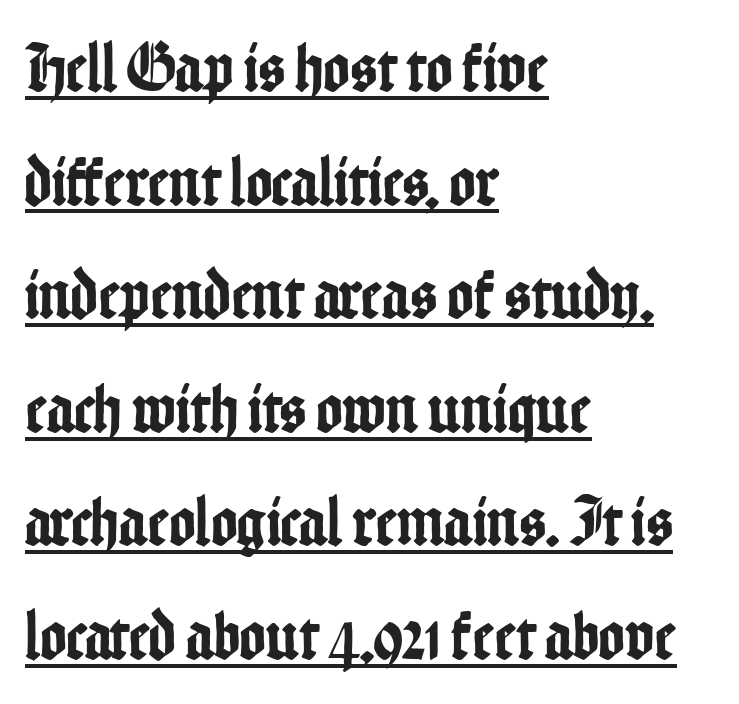
Baseline-to-baseline distance is the conventional proportion of letter height. The passage shown is typed in a proportional face where columns would drift. Caption: standard tracking, unaltered. Characters remain perfectly vertical along every line. The lines in this sample share a left origin and differ only in where they stop. Nope, no serifs anywhere on these letters.
